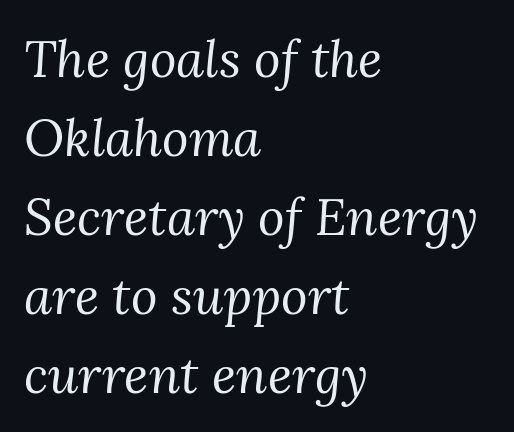
The image shows 51 px regular-weight serif type, italic (leaning right); set left-aligned, normal line spacing (1.55x), normal letter spacing, not underlined; medium stroke contrast and a medium x-height.
